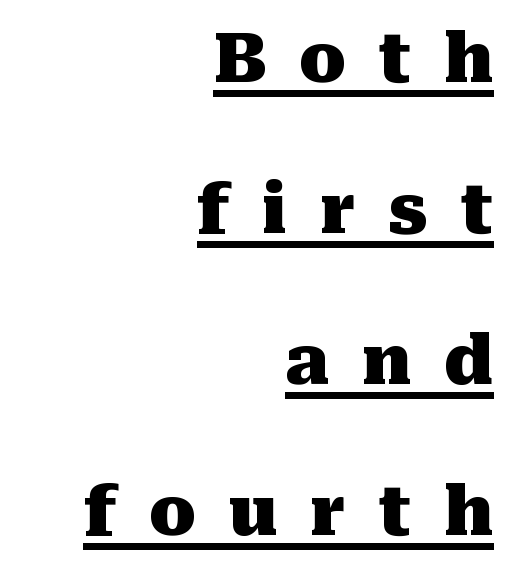
The rag falls on the left side of this text block. Each new line begins a long way beneath the previous one. Here the designer chose a conventional face with non-uniform glyph widths. Font category for this specimen: serif. The typesetting leans heavy: a genuine bold.
